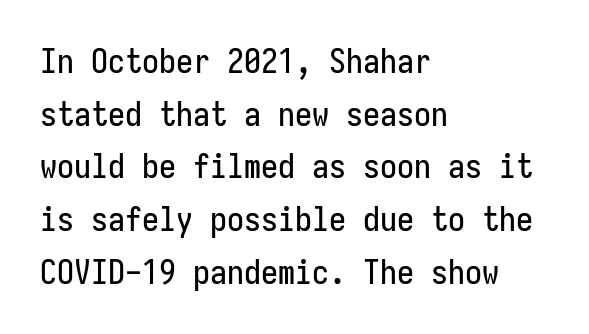
Q: Is the text italic (slanted)? A: No, it is upright.
Q: Is the typeface a serif or a sans-serif typeface? A: Sans-serif.
Q: Is the text underlined? A: No.
Q: How is the paragraph aligned? A: Left-aligned.
Q: Is the spacing between letters normal or unusually wide? A: Normal.
Q: Is the spacing between lines tight, normal or loose? A: Normal.
Q: Width (condensed, normal, or wide)? A: Condensed.
Q: Stroke contrast? A: Low.
Q: x-height? A: Medium.
Q: Monospaced? A: Yes.
